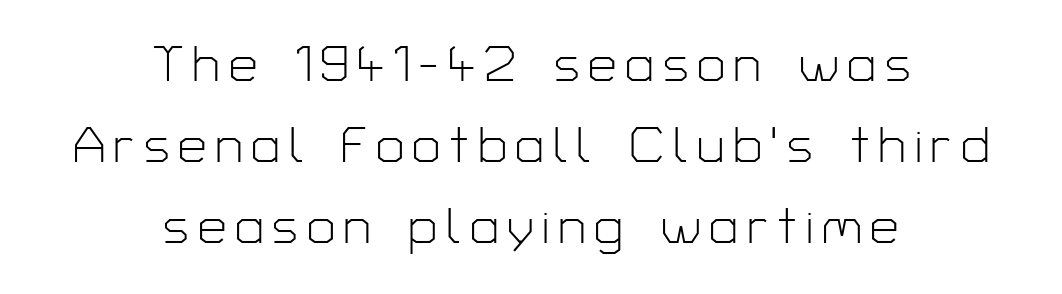
The image shows 51 px light sans-serif type, upright; set centered, normal line spacing (1.59x), not underlined; low stroke contrast and a medium x-height.
